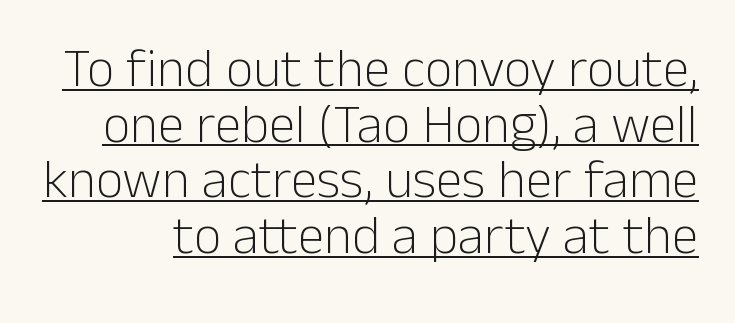
{"serif": "no", "italic": "no", "bold": "no", "weight": "light", "width": "normal", "stroke_contrast": "low", "x_height": "medium", "monospaced": "no", "underline": "yes", "line_spacing": "tight", "line_spacing_ratio": 1.03, "letter_spacing": "normal", "letter_spacing_em": 0.0, "glyph_px": 54}
